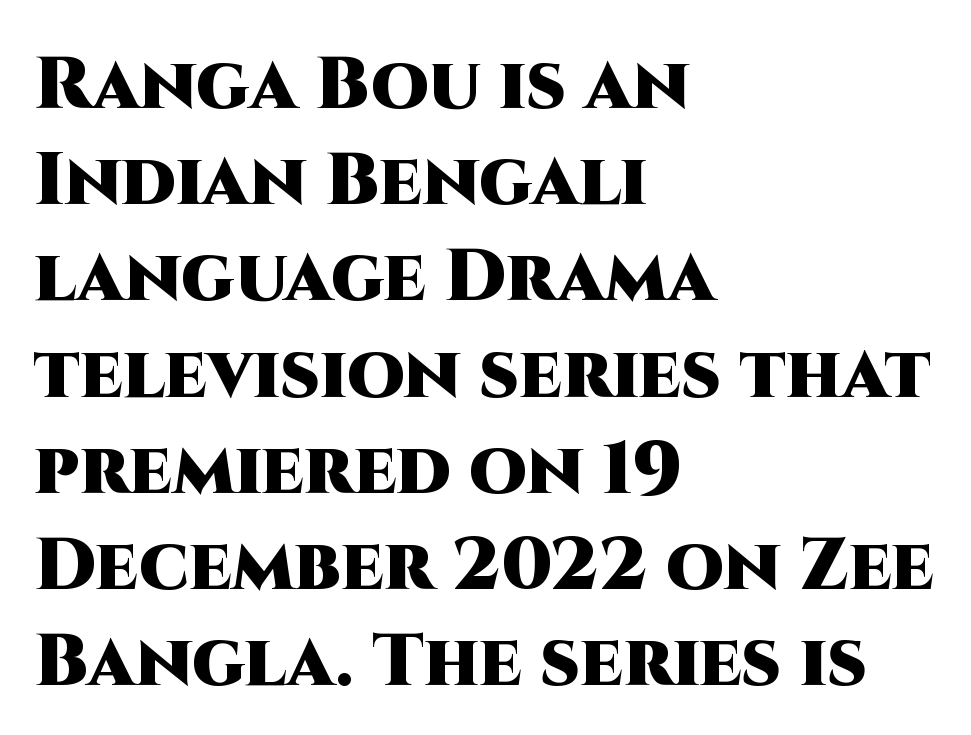
Q: Is the text bold? A: Yes.
Q: Is the text italic (slanted)? A: No, it is upright.
Q: Is the typeface a serif or a sans-serif typeface? A: Sans-serif.
Q: Is the text underlined? A: No.
Q: How is the paragraph aligned? A: Left-aligned.
Q: Is the spacing between letters normal or unusually wide? A: Normal.
Q: Is the spacing between lines tight, normal or loose? A: Normal.
Q: Width (condensed, normal, or wide)? A: Normal.
Q: Stroke contrast? A: High.
Q: x-height? A: Large.
Q: Monospaced? A: No.
